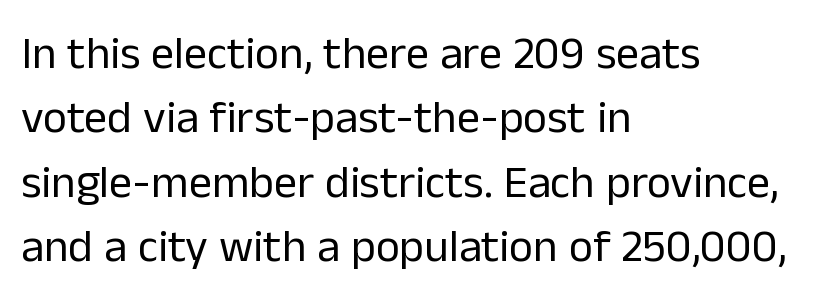
{"serif": "no", "italic": "no", "bold": "no", "weight": "regular", "width": "normal", "stroke_contrast": "low", "x_height": "medium", "monospaced": "no", "underline": "no", "align": "left", "line_spacing": "normal", "line_spacing_ratio": 1.4, "letter_spacing": "normal", "letter_spacing_em": 0.0, "glyph_px": 46}
